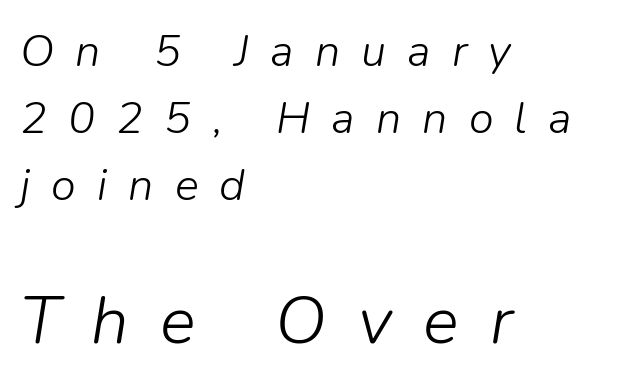
The face used here is rendered with a markedly widened letterfit. Is there much room between lines? A standard amount, neither cramped nor airy. Character widths vary here, with narrow letters taking less room than wide ones. Horizontally, the lines are justified to the leading edge only. This is not heavy type; no bold has been used. Bigger letters appear in the bottom chunk; the top chunk is reduced.
